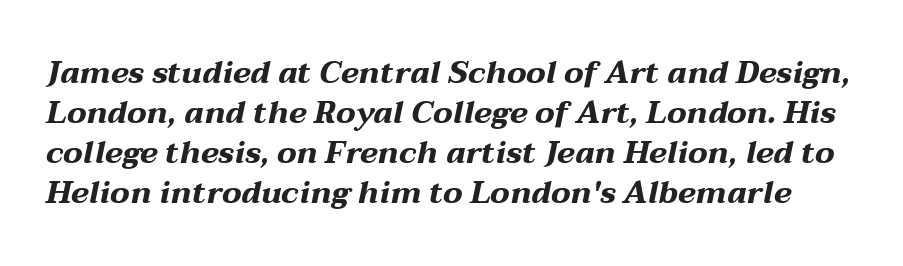
Q: Is the text bold? A: Yes.
Q: Is the text italic (slanted)? A: Yes, it leans right by about 12 degrees.
Q: Is the text underlined? A: No.
Q: Is the spacing between letters normal or unusually wide? A: Normal.
Q: Is the spacing between lines tight, normal or loose? A: Normal.
Q: Width (condensed, normal, or wide)? A: Wide.
Q: Stroke contrast? A: Medium.
Q: x-height? A: Medium.
Q: Monospaced? A: No.
